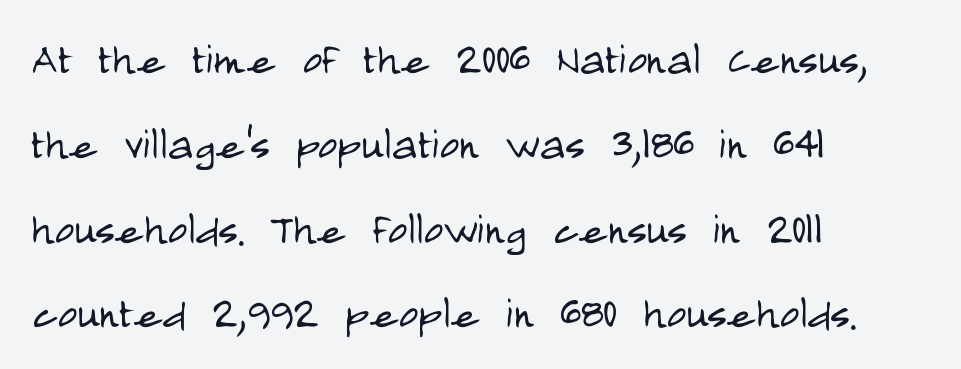
What kind of face is this? One without serifs — a sans. The rendering anchors every line to the left-hand side. Compared with typical body copy, the letter spacing here is the same. The specimen reads as upright at a glance. Spacing verdict: proportional, widths tailored to each character. This rendering features lettering with no underline.
